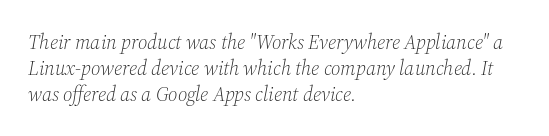
Posture: slanted. Letter spacing: default. Is the stroke heavy? The answer is a plain regular-or-lighter. The rag falls on the right side of this text block. Has an underline been added? It has not.
